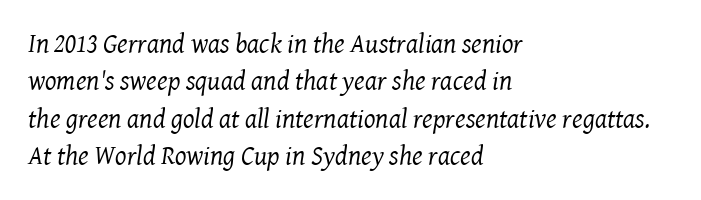
The image shows 27 px text type, italic (leaning right); set left-aligned, normal line spacing (1.38x), normal letter spacing, not underlined.
